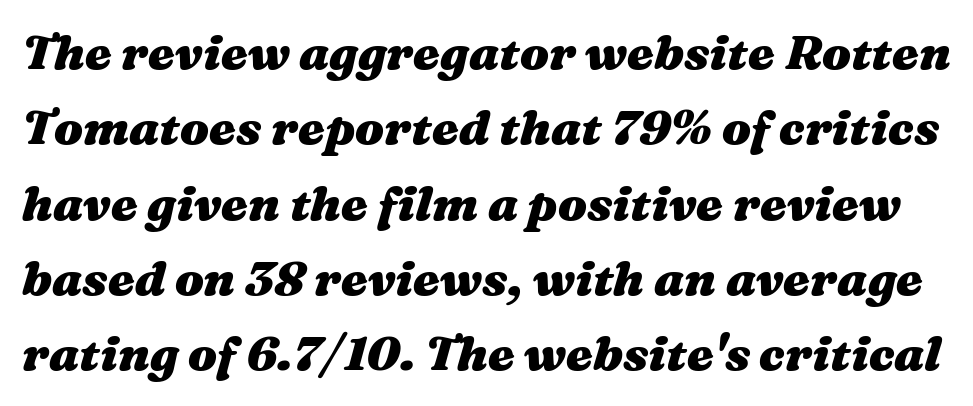
Q: Is the text bold? A: Yes.
Q: Is the text italic (slanted)? A: Yes, it leans right by about 16 degrees.
Q: Is the text underlined? A: No.
Q: Is the spacing between letters normal or unusually wide? A: Normal.
Q: Is the spacing between lines tight, normal or loose? A: Normal.
Q: Width (condensed, normal, or wide)? A: Wide.
Q: Stroke contrast? A: Medium.
Q: x-height? A: Medium.
Q: Monospaced? A: No.
